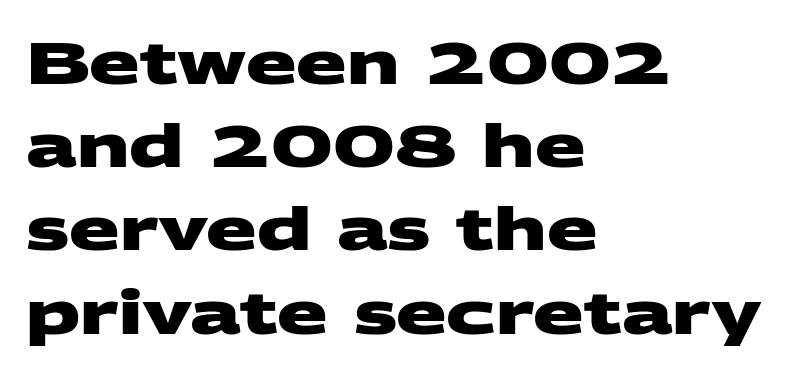
The image shows 59 px heavy, wide sans-serif type; set left-aligned, normal line spacing (1.41x), normal letter spacing, not underlined; medium stroke contrast and a large x-height.
